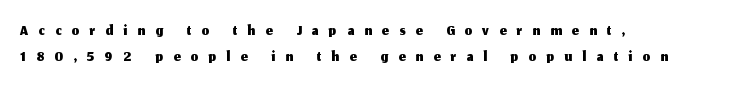
Q: Is the text italic (slanted)? A: No, it is upright.
Q: Is the text underlined? A: No.
Q: How is the paragraph aligned? A: Left-aligned.
Q: Is the spacing between letters normal or unusually wide? A: Unusually wide.
Q: Is the spacing between lines tight, normal or loose? A: Tight.
